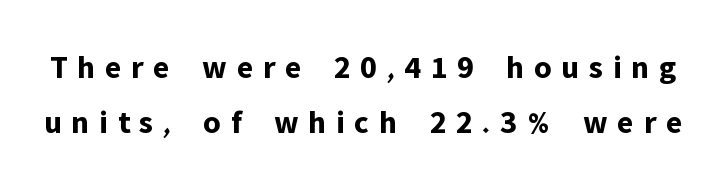
The image shows 33 px bold sans-serif type, upright; set normal line spacing (1.68x), unusually wide letter spacing (+0.29 em), not underlined; low stroke contrast and a medium x-height.
